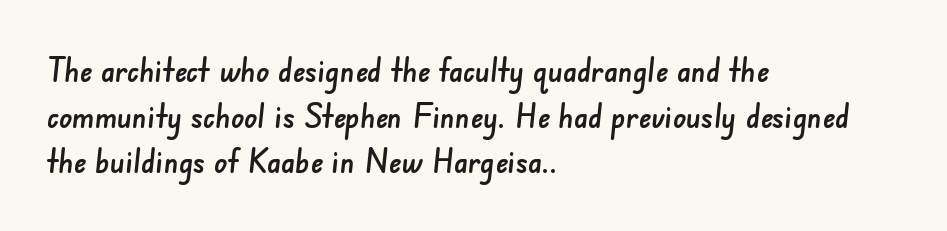
Q: Is the typeface a serif or a sans-serif typeface? A: Sans-serif.
Q: Is the text underlined? A: No.
Q: How is the paragraph aligned? A: Left-aligned.
Q: Is the spacing between letters normal or unusually wide? A: Normal.
Q: Is the spacing between lines tight, normal or loose? A: Normal.
Q: Width (condensed, normal, or wide)? A: Normal.
Q: Stroke contrast? A: Low.
Q: x-height? A: Small.
Q: Monospaced? A: No.
